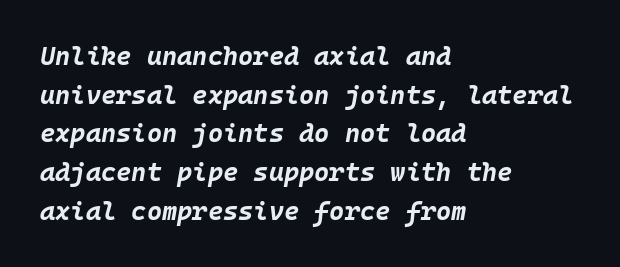
The image shows 26 px bold type, italic (leaning right); set left-aligned, normal line spacing (1.49x), normal letter spacing, not underlined.
